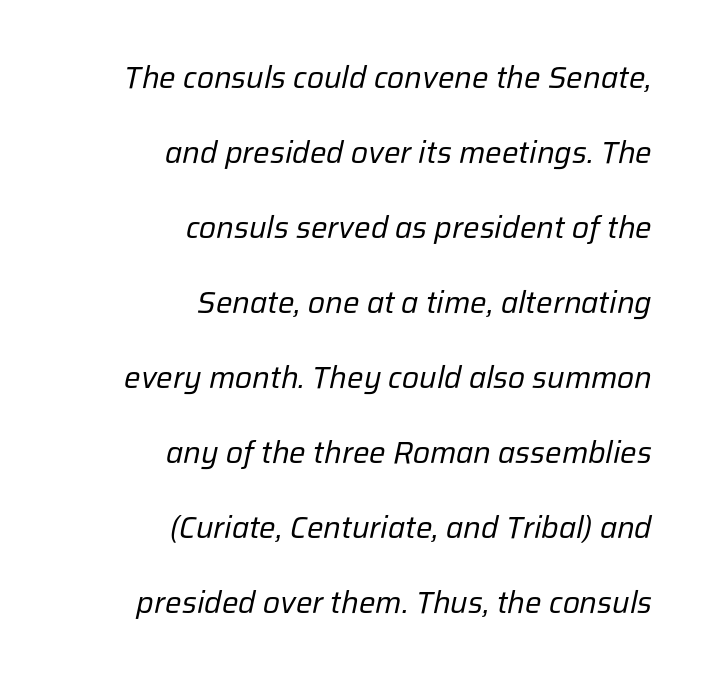
Q: Is the text bold? A: No.
Q: Is the text italic (slanted)? A: Yes, it leans right by about 12 degrees.
Q: Is the text underlined? A: No.
Q: How is the paragraph aligned? A: Right-aligned.
Q: Is the spacing between letters normal or unusually wide? A: Normal.
Q: Is the spacing between lines tight, normal or loose? A: Loose.
Q: Width (condensed, normal, or wide)? A: Normal.
Q: Stroke contrast? A: Low.
Q: x-height? A: Medium.
Q: Monospaced? A: No.
